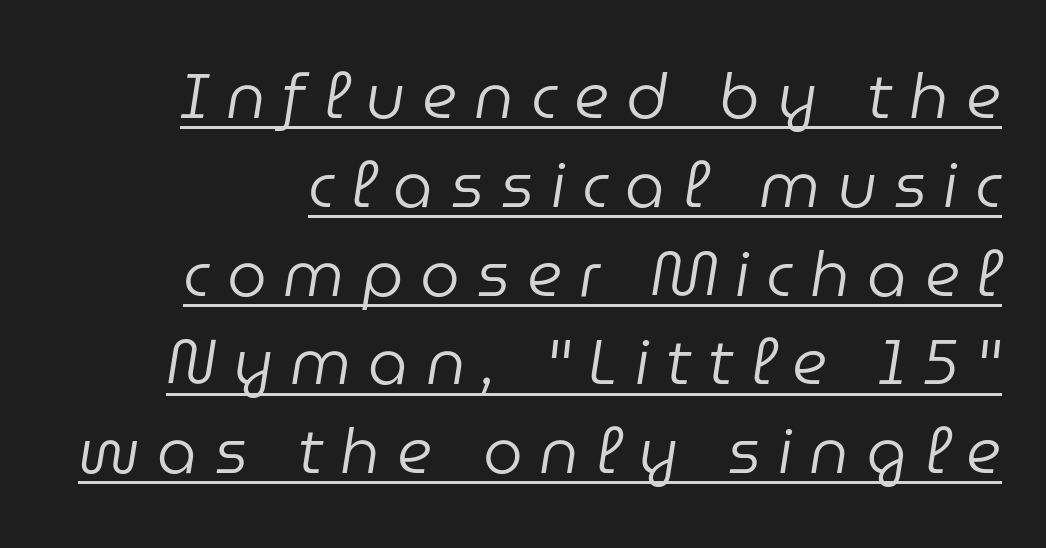
The line texture is sparse and dotted thanks to wide tracking. The font sits on the lighter half of the weight spectrum, regular included. Italic? Definitely — the glyphs are oblique. The letters advance in unequal steps, a hallmark of proportional type.
